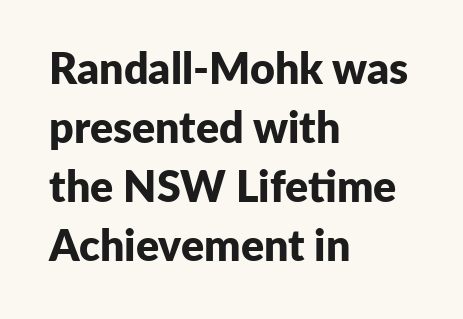
The image shows 43 px bold sans-serif type, upright; set left-aligned, normal line spacing (1.37x), normal letter spacing, not underlined; low stroke contrast and a medium x-height.
